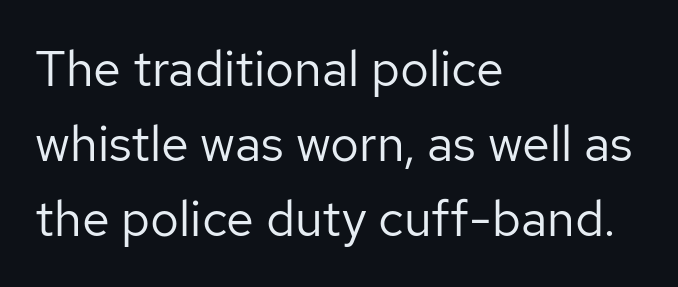
The typesetting does not lean heavy: it is not bold. Left-aligned paragraph, ragged on the right. A typesetter would label this face a sans. It's the straight-up-and-down kind of type. Lines of text with bare space underneath. A typesetter would call this leading conventional body-copy spacing.
